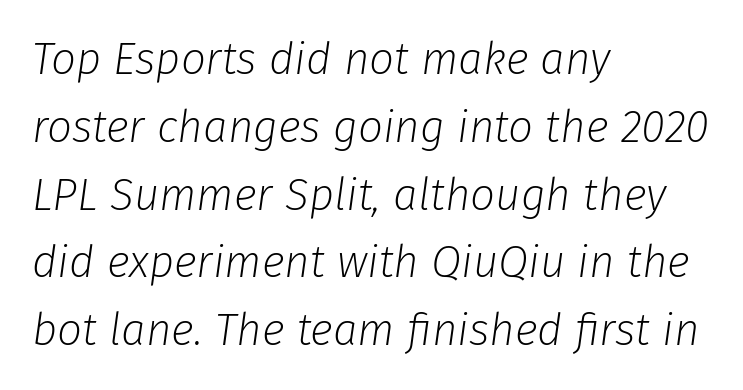
Q: Is the text bold? A: No.
Q: Is the text italic (slanted)? A: Yes, it leans right by about 8 degrees.
Q: Is the text underlined? A: No.
Q: How is the paragraph aligned? A: Left-aligned.
Q: Is the spacing between letters normal or unusually wide? A: Normal.
Q: Is the spacing between lines tight, normal or loose? A: Normal.
Q: Width (condensed, normal, or wide)? A: Normal.
Q: Stroke contrast? A: Low.
Q: x-height? A: Medium.
Q: Monospaced? A: No.
